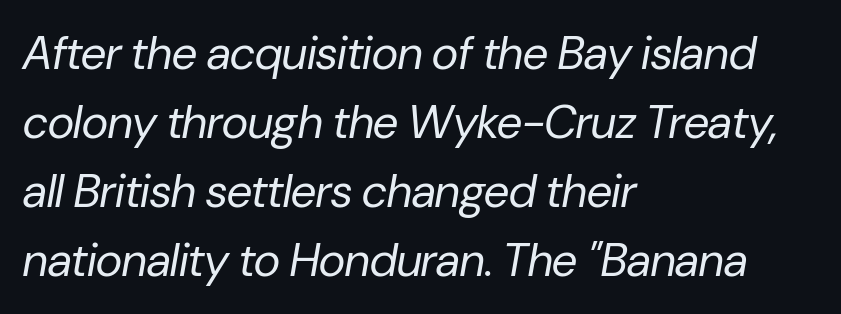
The image shows 46 px regular-weight type, italic (leaning right); set left-aligned, normal line spacing (1.5x), normal letter spacing, not underlined; low stroke contrast and a medium x-height.
